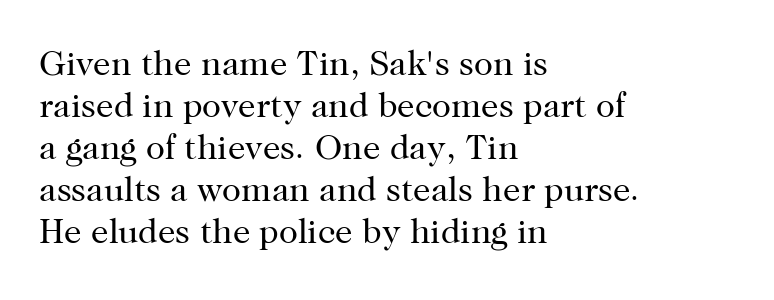
Anything drawn beneath the words? Only blank space. The type family on display is of the serif kind. Casual observation: everything's shoved over to the left. The cut favours lightness, reaching ordinary text weight at its darkest. Note the varied advance widths — an 'i' is clearly narrower than an 'm'. These lines keep a tight, regular rhythm from letter to letter.
